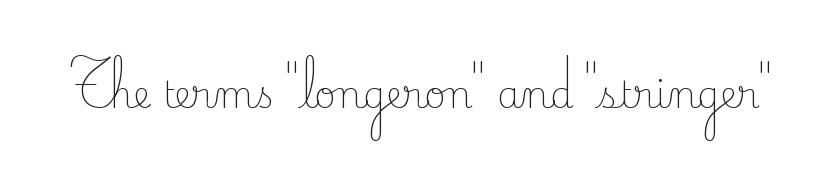
{"serif": "yes", "italic": "no", "bold": "no", "weight": "light", "width": "normal", "stroke_contrast": "low", "x_height": "small", "monospaced": "no", "underline": "no", "letter_spacing": "normal", "letter_spacing_em": 0.0, "glyph_px": 37}
